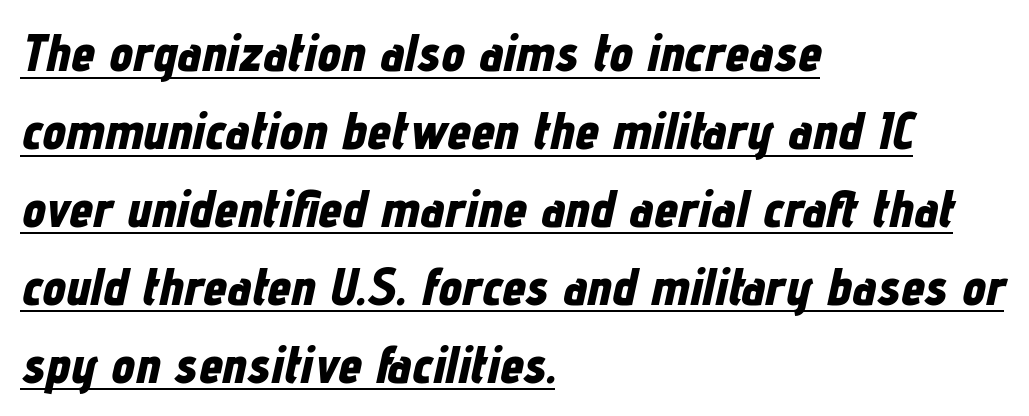
The image shows 53 px bold, condensed type, italic (leaning right); set left-aligned, normal line spacing (1.47x), normal letter spacing, underlined; low stroke contrast and a medium x-height.
